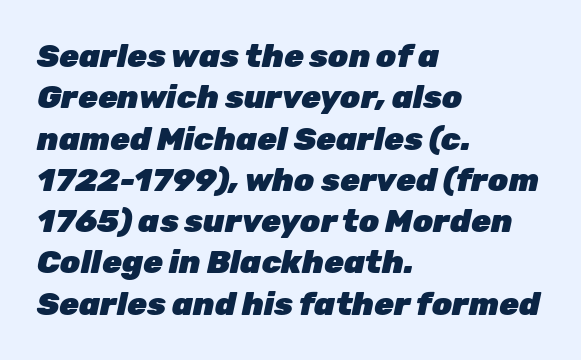
A full-strength bold gives these letters their thick strokes. The rendering uses natural spacing where letterforms have individual widths. The space directly below the letters is spotless. Vertically, the passage feels balanced, rows spaced as you'd expect. Emphasis-style slanted type is in use.
